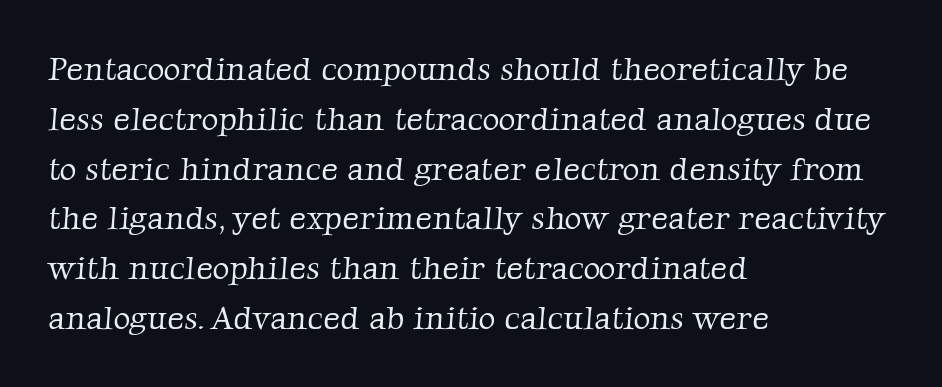
The image shows 33 px light serif type; set left-aligned, normal line spacing (1.51x), normal letter spacing, not underlined; low stroke contrast and a medium x-height.
